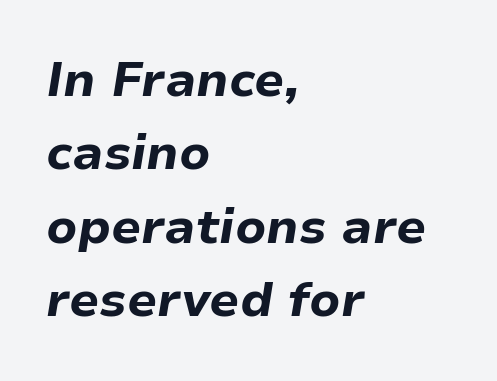
{"italic": "yes", "lean": "right", "slant_degrees": 9, "bold": "yes", "weight": "bold", "width": "normal", "stroke_contrast": "low", "x_height": "medium", "monospaced": "no", "underline": "no", "align": "left", "line_spacing": "normal", "line_spacing_ratio": 1.5, "letter_spacing": "normal", "letter_spacing_em": 0.0, "glyph_px": 49}
